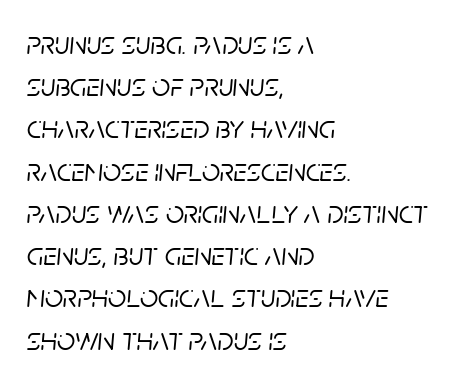
The image shows 32 px text type, italic (leaning right); set left-aligned, normal line spacing (1.32x), normal letter spacing, not underlined; low stroke contrast and a large x-height.
